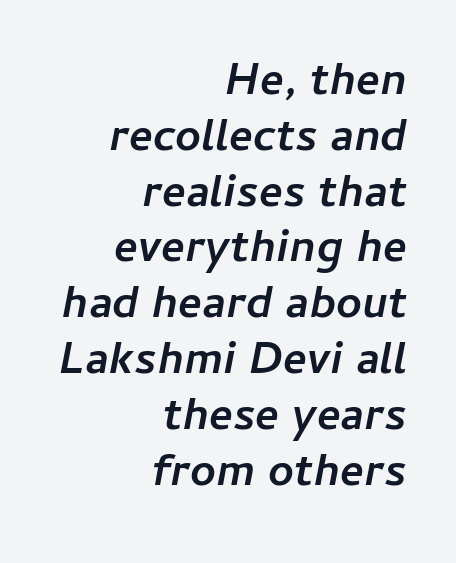
{"italic": "yes", "lean": "right", "slant_degrees": 11, "bold": "yes", "weight": "semibold", "width": "normal", "stroke_contrast": "low", "x_height": "medium", "monospaced": "no", "underline": "no", "align": "right", "line_spacing_ratio": 1.24, "letter_spacing": "normal", "letter_spacing_em": 0.0, "glyph_px": 45}
